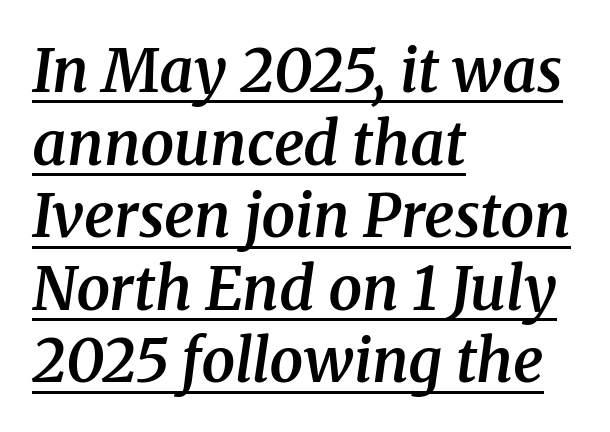
{"serif": "yes", "italic": "yes", "lean": "right", "slant_degrees": 8, "bold": "semi", "weight": "semibold", "width": "normal", "stroke_contrast": "medium", "x_height": "medium", "monospaced": "no", "underline": "yes", "align": "left", "line_spacing_ratio": 1.21, "letter_spacing": "normal", "letter_spacing_em": 0.0, "glyph_px": 60}
